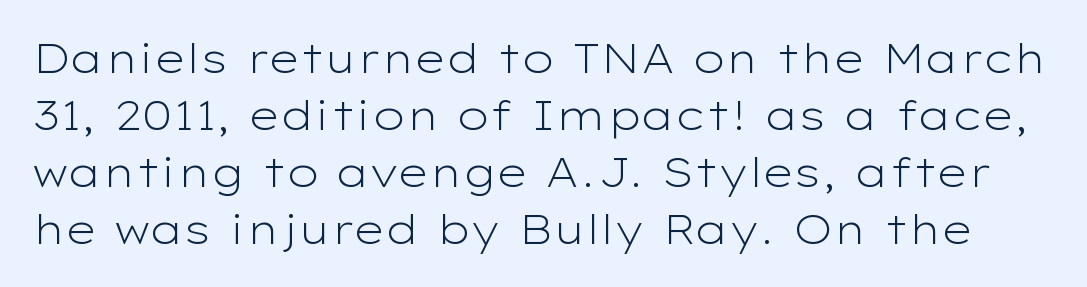
Q: Is the text bold? A: No.
Q: Is the text italic (slanted)? A: No, it is upright.
Q: Is the typeface a serif or a sans-serif typeface? A: Sans-serif.
Q: Is the text underlined? A: No.
Q: Is the spacing between letters normal or unusually wide? A: Normal.
Q: Is the spacing between lines tight, normal or loose? A: Normal.
Q: Width (condensed, normal, or wide)? A: Wide.
Q: Stroke contrast? A: Low.
Q: x-height? A: Medium.
Q: Monospaced? A: No.
